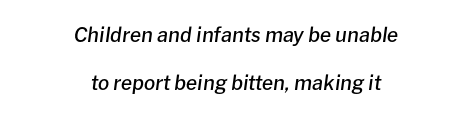
{"italic": "yes", "lean": "right", "slant_degrees": 8, "bold": "semi", "underline": "no", "align": "center", "line_spacing": "loose", "line_spacing_ratio": 2.39, "letter_spacing": "normal", "letter_spacing_em": 0.0, "glyph_px": 20}
